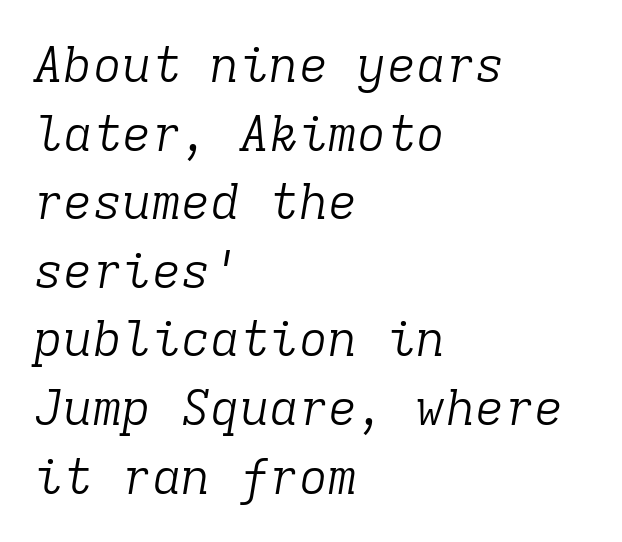
{"serif": "yes", "italic": "yes", "lean": "right", "slant_degrees": 9, "bold": "no", "weight": "light", "width": "normal", "stroke_contrast": "low", "x_height": "medium", "monospaced": "yes", "underline": "no", "align": "left", "line_spacing": "normal", "line_spacing_ratio": 1.4, "letter_spacing": "normal", "letter_spacing_em": 0.0, "glyph_px": 49}
